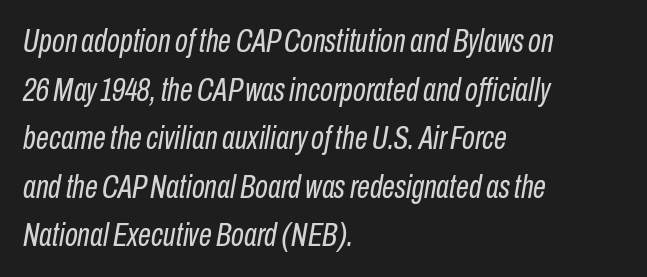
{"italic": "yes", "lean": "right", "slant_degrees": 10, "bold": "no", "weight": "regular", "width": "condensed", "stroke_contrast": "low", "x_height": "medium", "monospaced": "no", "underline": "no", "align": "left", "line_spacing": "normal", "line_spacing_ratio": 1.47, "letter_spacing": "normal", "letter_spacing_em": 0.0, "glyph_px": 33}
